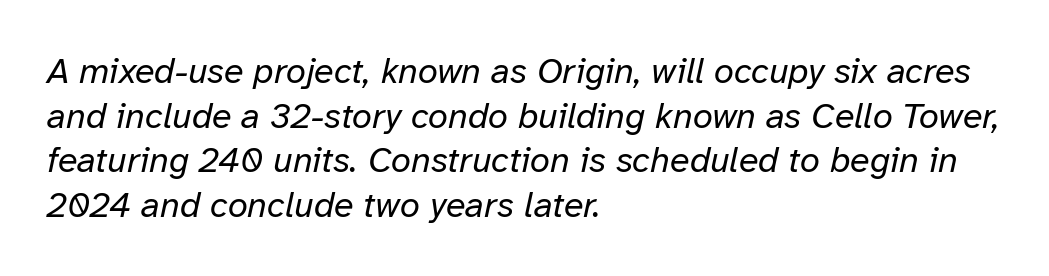
{"italic": "yes", "lean": "right", "slant_degrees": 12, "bold": "no", "weight": "regular", "width": "normal", "stroke_contrast": "low", "x_height": "medium", "monospaced": "no", "underline": "no", "align": "left", "line_spacing_ratio": 1.24, "letter_spacing": "normal", "letter_spacing_em": 0.0, "glyph_px": 36}
